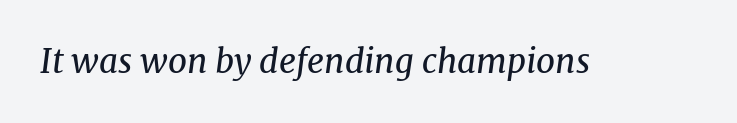
{"serif": "yes", "italic": "yes", "lean": "right", "slant_degrees": 8, "bold": "no", "weight": "regular", "width": "normal", "stroke_contrast": "medium", "x_height": "medium", "monospaced": "no", "underline": "no", "letter_spacing": "normal", "letter_spacing_em": 0.0, "glyph_px": 33}
